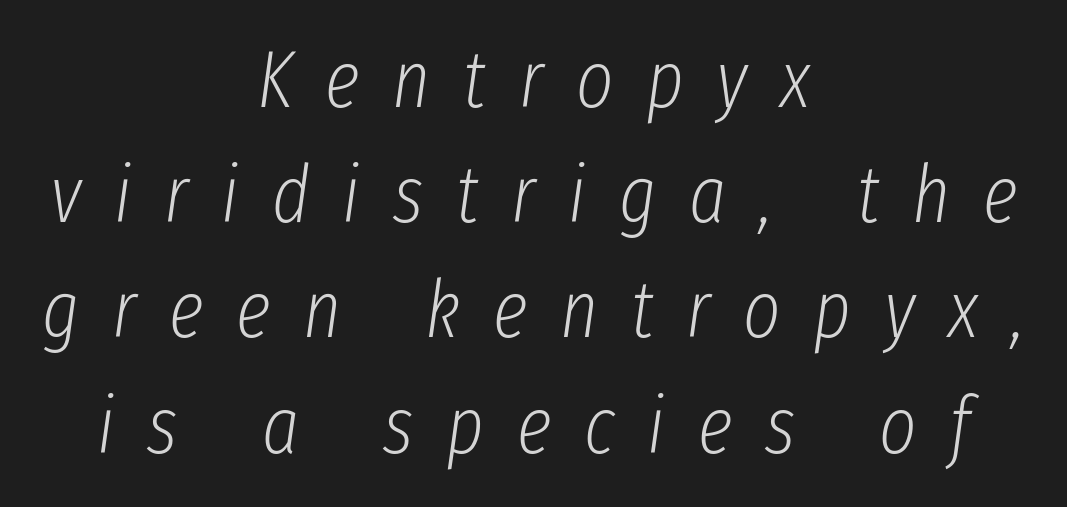
{"italic": "yes", "lean": "right", "slant_degrees": 8, "bold": "no", "weight": "light", "width": "condensed", "stroke_contrast": "low", "x_height": "medium", "monospaced": "no", "underline": "no", "align": "center", "line_spacing": "normal", "line_spacing_ratio": 1.44, "letter_spacing": "wide", "letter_spacing_em": 0.41, "glyph_px": 80}
